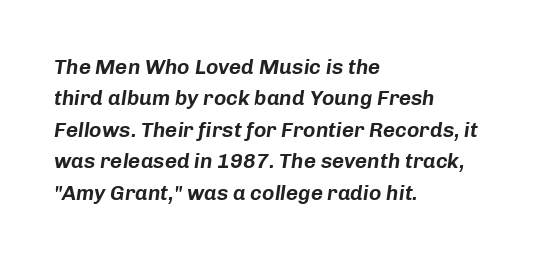
{"italic": "yes", "lean": "right", "slant_degrees": 8, "underline": "no", "align": "left", "line_spacing": "normal", "line_spacing_ratio": 1.5, "letter_spacing": "normal", "letter_spacing_em": 0.0, "glyph_px": 21}
